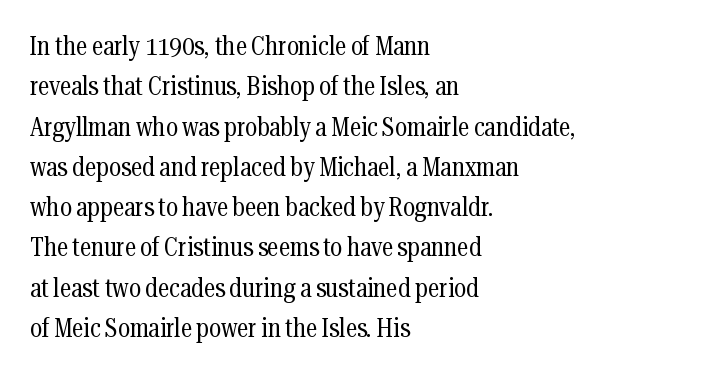
Q: Is the text bold? A: No.
Q: Is the text italic (slanted)? A: No, it is upright.
Q: Is the text underlined? A: No.
Q: How is the paragraph aligned? A: Left-aligned.
Q: Is the spacing between letters normal or unusually wide? A: Normal.
Q: Is the spacing between lines tight, normal or loose? A: Normal.
